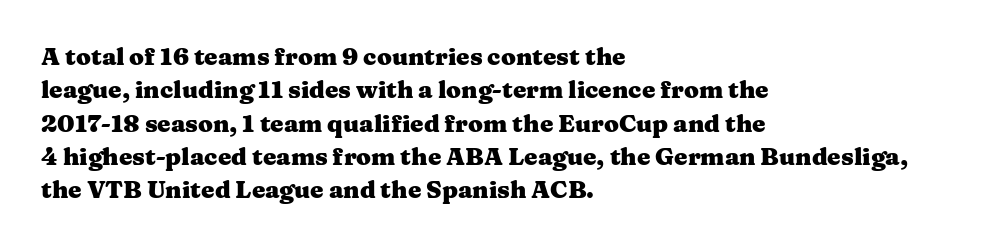
{"italic": "no", "bold": "yes", "underline": "no", "align": "left", "line_spacing": "normal", "line_spacing_ratio": 1.39, "letter_spacing": "normal", "letter_spacing_em": 0.0, "glyph_px": 24}
